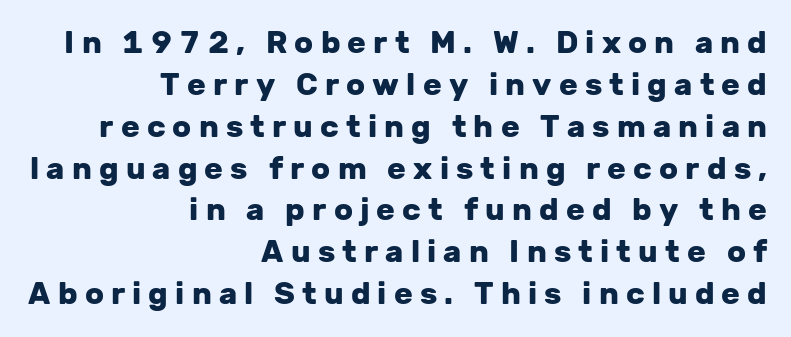
The image shows 31 px heavy sans-serif type, upright; set right-aligned, normal line spacing (1.35x), unusually wide letter spacing (+0.23 em), not underlined; low stroke contrast and a medium x-height.
